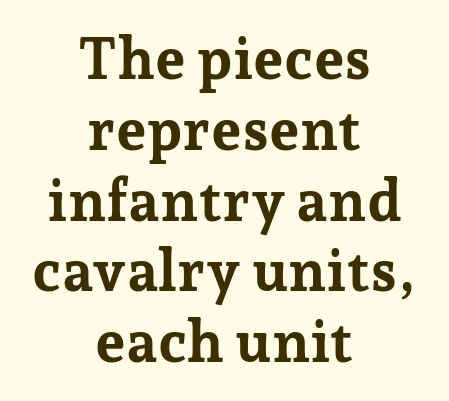
In terms of posture, this sample is upright. The typesetter chose a symmetrical, centered arrangement here. Characters follow at the spacing the type designer built in. Spacing verdict: proportional, widths tailored to each character. Honestly, there is no underline to notice here at all. The passage shown is typeset with a serif family.
